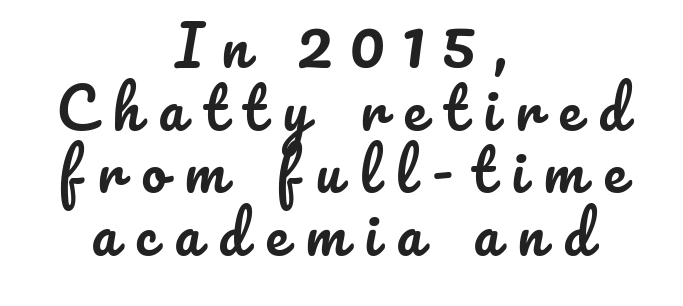
Q: Is the text italic (slanted)? A: Yes.
Q: Is the text underlined? A: No.
Q: How is the paragraph aligned? A: Centered.
Q: Is the spacing between letters normal or unusually wide? A: Unusually wide.
Q: Is the spacing between lines tight, normal or loose? A: Tight.
Q: Width (condensed, normal, or wide)? A: Normal.
Q: Stroke contrast? A: Low.
Q: x-height? A: Small.
Q: Monospaced? A: No.
